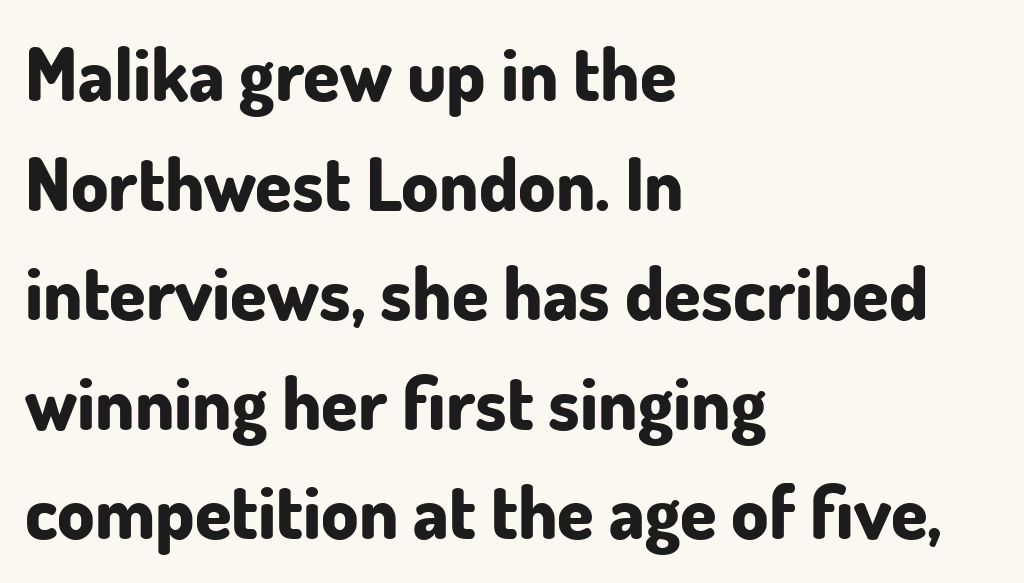
{"serif": "no", "italic": "no", "bold": "yes", "weight": "bold", "width": "normal", "stroke_contrast": "low", "x_height": "small", "monospaced": "no", "underline": "no", "align": "left", "line_spacing": "normal", "line_spacing_ratio": 1.48, "letter_spacing": "normal", "letter_spacing_em": 0.0, "glyph_px": 74}
